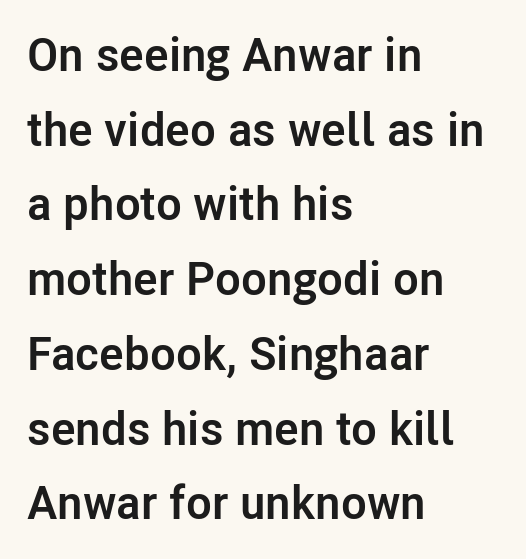
Q: Is the text bold? A: Yes.
Q: Is the text italic (slanted)? A: No, it is upright.
Q: Is the typeface a serif or a sans-serif typeface? A: Sans-serif.
Q: Is the text underlined? A: No.
Q: How is the paragraph aligned? A: Left-aligned.
Q: Is the spacing between letters normal or unusually wide? A: Normal.
Q: Is the spacing between lines tight, normal or loose? A: Normal.
Q: Width (condensed, normal, or wide)? A: Normal.
Q: Stroke contrast? A: Low.
Q: x-height? A: Medium.
Q: Monospaced? A: No.
